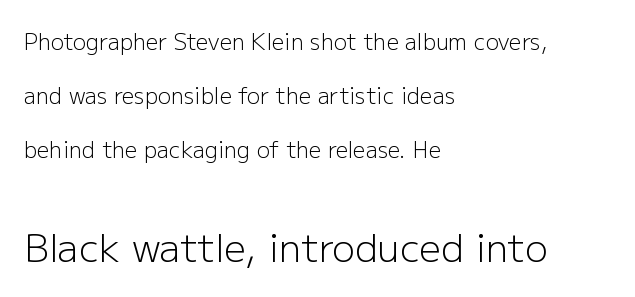
The image shows 38 px light sans-serif type, upright; set left-aligned, loose line spacing (2.46x), normal letter spacing, not underlined; the second (bottom) block is 1.73x larger; low stroke contrast and a medium x-height.
